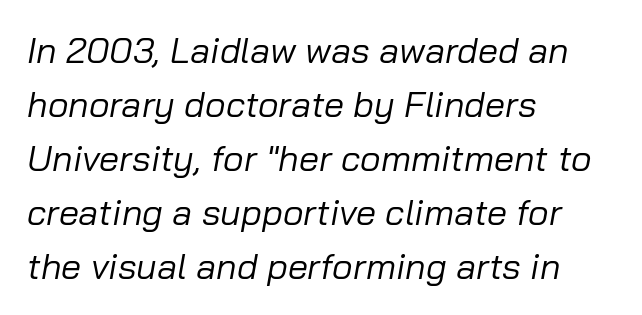
{"italic": "yes", "lean": "right", "slant_degrees": 10, "bold": "no", "weight": "regular", "width": "normal", "stroke_contrast": "low", "x_height": "medium", "monospaced": "no", "underline": "no", "align": "left", "line_spacing": "normal", "line_spacing_ratio": 1.5, "letter_spacing": "normal", "letter_spacing_em": 0.0, "glyph_px": 36}
